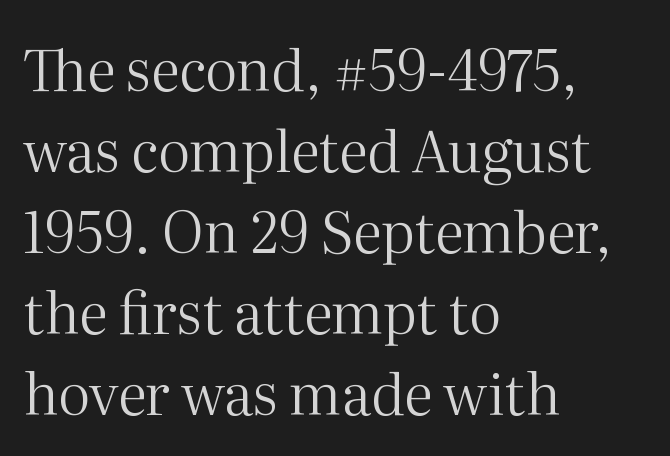
Q: Is the text bold? A: No.
Q: Is the text italic (slanted)? A: No, it is upright.
Q: Is the typeface a serif or a sans-serif typeface? A: Serif.
Q: Is the text underlined? A: No.
Q: How is the paragraph aligned? A: Left-aligned.
Q: Is the spacing between letters normal or unusually wide? A: Normal.
Q: Is the spacing between lines tight, normal or loose? A: Normal.
Q: Width (condensed, normal, or wide)? A: Normal.
Q: Stroke contrast? A: Medium.
Q: x-height? A: Medium.
Q: Monospaced? A: No.
